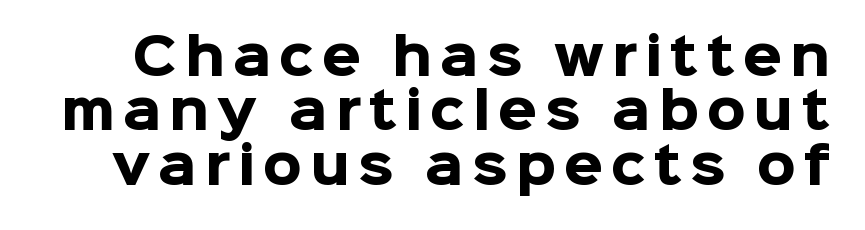
Q: Is the text bold? A: Yes.
Q: Is the text italic (slanted)? A: No, it is upright.
Q: Is the typeface a serif or a sans-serif typeface? A: Sans-serif.
Q: Is the text underlined? A: No.
Q: Is the spacing between lines tight, normal or loose? A: Tight.
Q: Width (condensed, normal, or wide)? A: Normal.
Q: Stroke contrast? A: Low.
Q: x-height? A: Medium.
Q: Monospaced? A: No.
